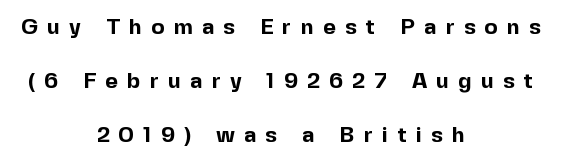
The image shows 22 px bold type, upright; set centered, loose line spacing (2.45x), unusually wide letter spacing (+0.42 em), not underlined.
